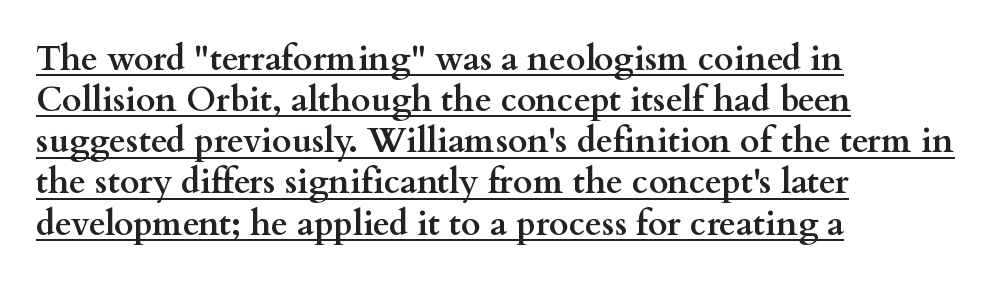
The letterforms sit shoulder to shoulder at normal distance. Set as a true bold cut, around the 700 mark. This rendering uses left alignment, leaving the right contour irregular. Every stem runs plumb, perpendicular to the baseline. Serifs: yes, visible at the terminals of the letterforms.
